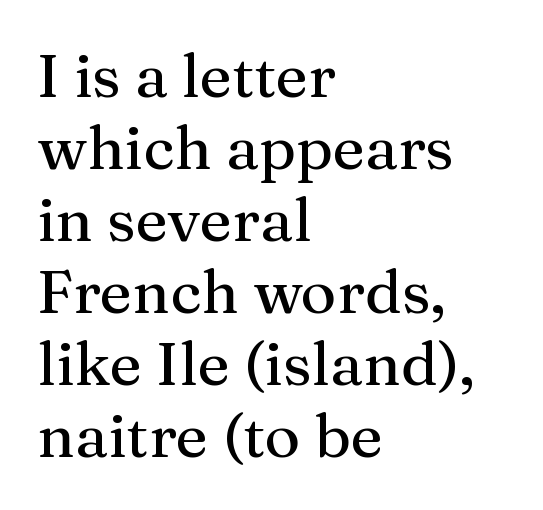
Q: Is the text italic (slanted)? A: No, it is upright.
Q: Is the typeface a serif or a sans-serif typeface? A: Serif.
Q: Is the text underlined? A: No.
Q: How is the paragraph aligned? A: Left-aligned.
Q: Is the spacing between letters normal or unusually wide? A: Normal.
Q: Width (condensed, normal, or wide)? A: Normal.
Q: Stroke contrast? A: Medium.
Q: x-height? A: Medium.
Q: Monospaced? A: No.
